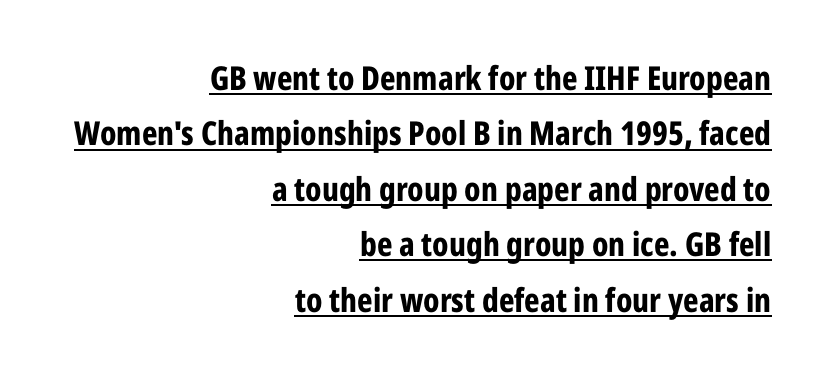
Q: Is the text bold? A: Yes.
Q: Is the text italic (slanted)? A: No, it is upright.
Q: Is the typeface a serif or a sans-serif typeface? A: Sans-serif.
Q: Is the text underlined? A: Yes.
Q: How is the paragraph aligned? A: Right-aligned.
Q: Is the spacing between letters normal or unusually wide? A: Normal.
Q: Is the spacing between lines tight, normal or loose? A: Normal.
Q: Width (condensed, normal, or wide)? A: Condensed.
Q: Stroke contrast? A: Low.
Q: x-height? A: Medium.
Q: Monospaced? A: No.
